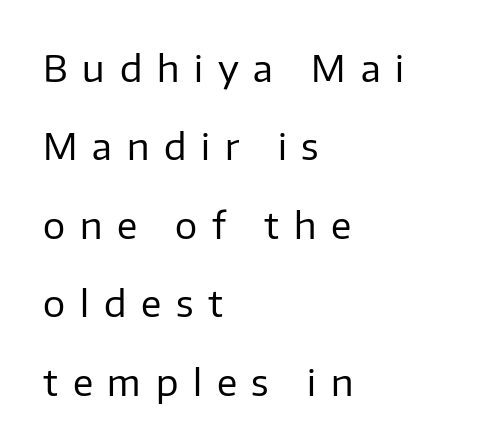
These lines were composed using upright roman letters. Check the space under the baseline: it is left empty. Each stroke keeps to a modest, everyday thickness or less. The type is letterspaced generously, with wide tracking. One-word summary of the alignment: left.
